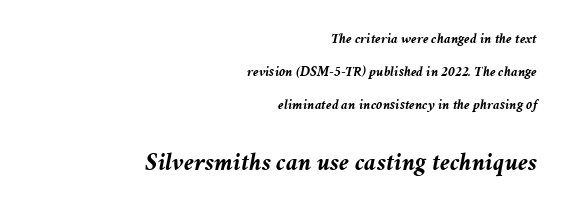
{"italic": "yes", "lean": "right", "slant_degrees": 11, "bold": "yes", "underline": "no", "align": "right", "line_spacing": "loose", "line_spacing_ratio": 2.36, "letter_spacing": "normal", "letter_spacing_em": 0.0, "larger_block": "second", "size_ratio": 1.79, "glyph_px": 25}
